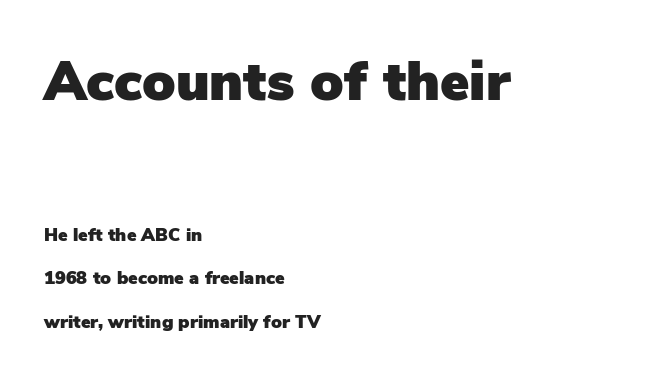
{"serif": "no", "italic": "no", "width": "normal", "stroke_contrast": "low", "x_height": "medium", "monospaced": "no", "underline": "no", "align": "left", "line_spacing": "loose", "line_spacing_ratio": 2.43, "letter_spacing": "normal", "letter_spacing_em": 0.0, "larger_block": "first", "size_ratio": 3.06, "glyph_px": 55}
